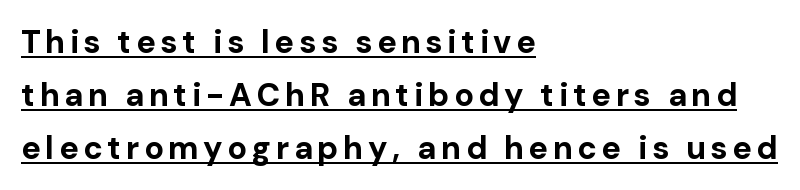
{"serif": "no", "italic": "no", "bold": "yes", "weight": "bold", "width": "normal", "stroke_contrast": "low", "x_height": "medium", "monospaced": "no", "underline": "yes", "align": "left", "line_spacing": "normal", "line_spacing_ratio": 1.65, "glyph_px": 32}
